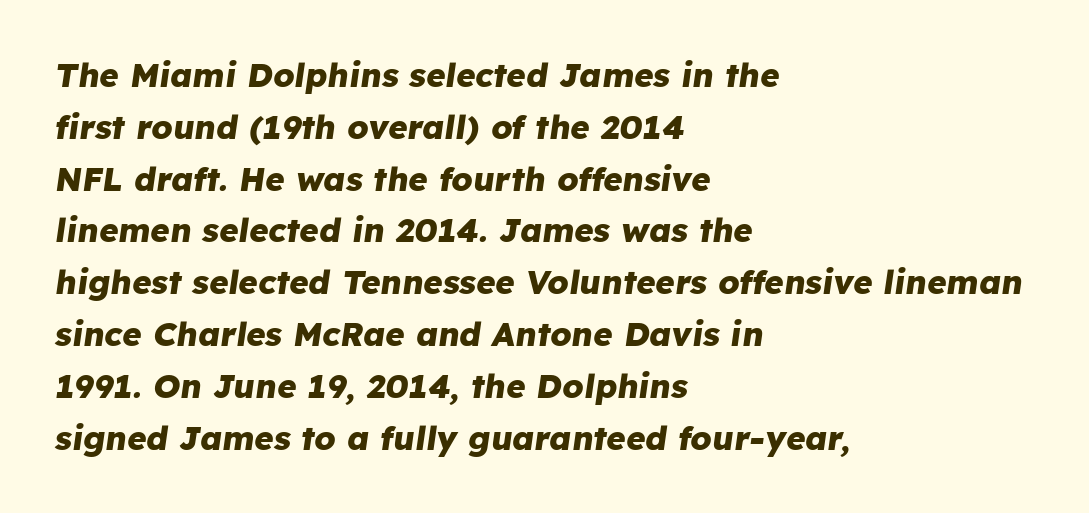
{"italic": "yes", "lean": "right", "slant_degrees": 8, "bold": "yes", "weight": "heavy", "width": "normal", "stroke_contrast": "low", "x_height": "medium", "monospaced": "no", "underline": "no", "align": "left", "line_spacing": "normal", "line_spacing_ratio": 1.57, "letter_spacing": "normal", "letter_spacing_em": 0.0, "glyph_px": 33}
